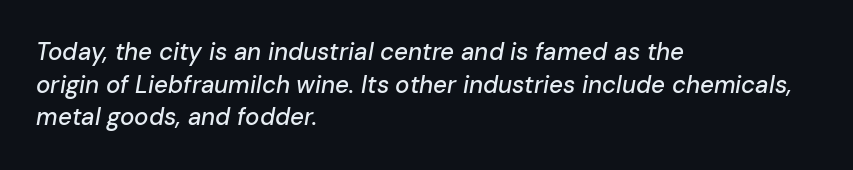
{"italic": "yes", "lean": "right", "slant_degrees": 10, "underline": "no", "align": "left", "line_spacing": "normal", "line_spacing_ratio": 1.36, "letter_spacing": "normal", "letter_spacing_em": 0.0, "glyph_px": 24}
